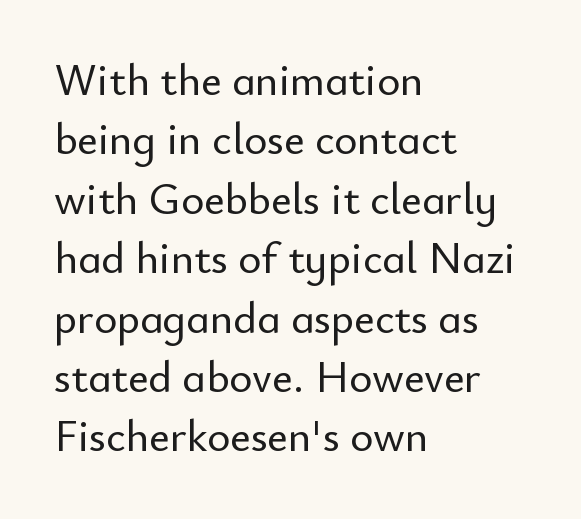
The rendering keeps characters at their native spacing. Beneath every word, the page is bare. Posture: vertical. Rows of type keep a routine distance in the vertical direction.
